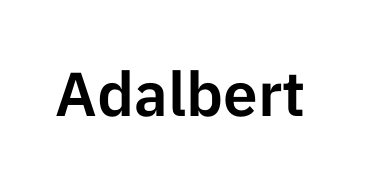
The image shows 62 px sans-serif type, upright; set normal letter spacing, not underlined; low stroke contrast and a medium x-height.
